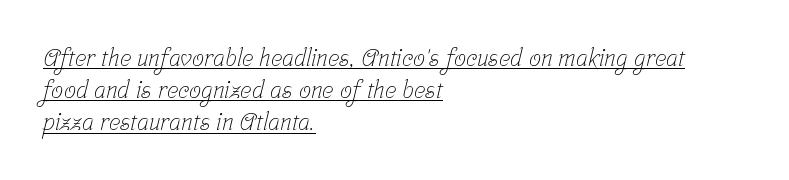
{"bold": "no", "underline": "yes", "align": "left", "line_spacing": "normal", "line_spacing_ratio": 1.34, "letter_spacing": "normal", "letter_spacing_em": 0.0, "glyph_px": 24}
